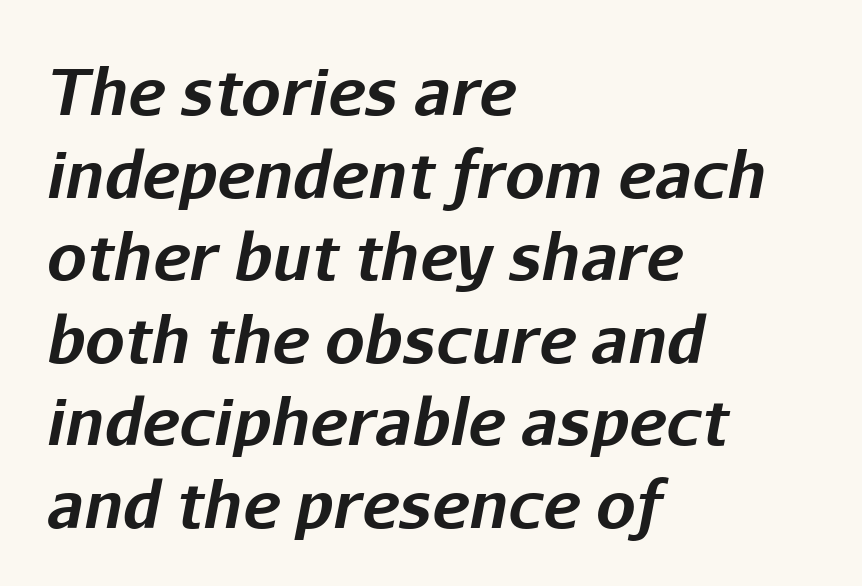
Clear beneath every line of the passage. The rendering keeps characters at their native spacing. Designer's note — italics engaged. Notice how the passage keeps a crisp vertical edge on the left only.
